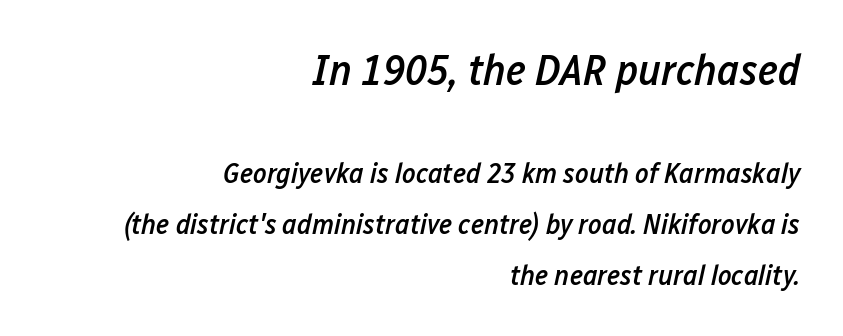
The image shows 44 px semibold, condensed type, italic (leaning right); set right-aligned, line spacing 1.75x, normal letter spacing, not underlined; the first (top) block is 1.52x larger; low stroke contrast and a medium x-height.
